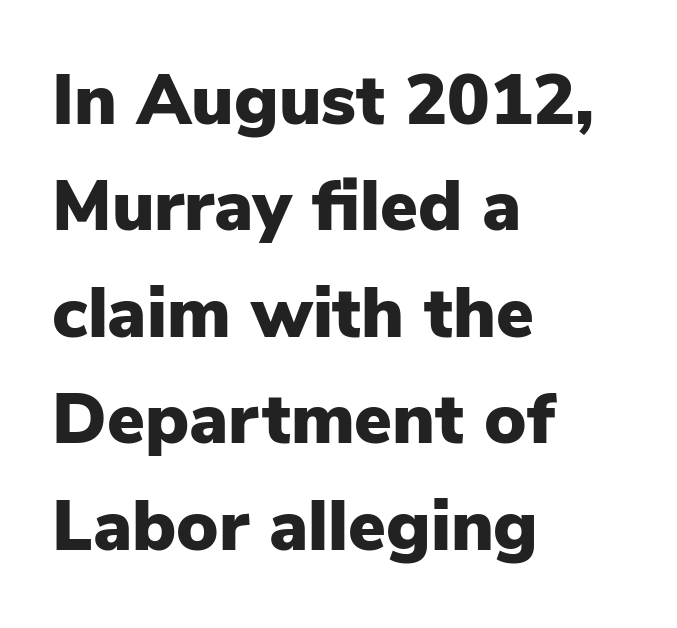
Q: Is the text bold? A: Yes.
Q: Is the text italic (slanted)? A: No, it is upright.
Q: Is the typeface a serif or a sans-serif typeface? A: Sans-serif.
Q: Is the text underlined? A: No.
Q: How is the paragraph aligned? A: Left-aligned.
Q: Is the spacing between letters normal or unusually wide? A: Normal.
Q: Is the spacing between lines tight, normal or loose? A: Normal.
Q: Width (condensed, normal, or wide)? A: Normal.
Q: Stroke contrast? A: Low.
Q: x-height? A: Medium.
Q: Monospaced? A: No.
